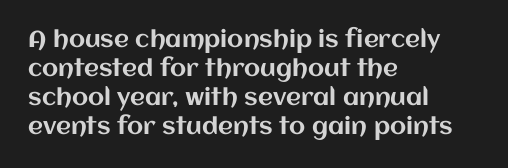
{"italic": "no", "underline": "no", "align": "left", "line_spacing": "normal", "line_spacing_ratio": 1.26, "letter_spacing": "normal", "letter_spacing_em": 0.0, "glyph_px": 23}
